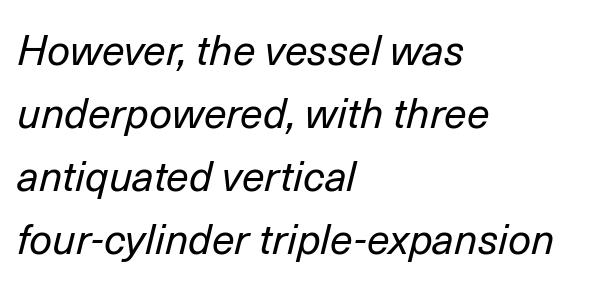
The image shows 41 px regular-weight type, italic (leaning right); set left-aligned, normal line spacing (1.54x), normal letter spacing, not underlined; low stroke contrast and a medium x-height.
